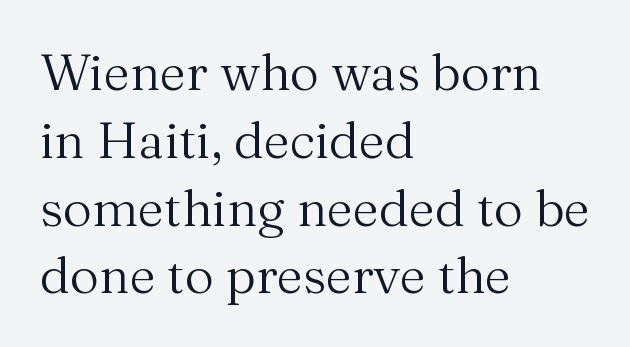
{"serif": "yes", "italic": "no", "bold": "no", "weight": "regular", "width": "normal", "stroke_contrast": "medium", "x_height": "medium", "monospaced": "no", "underline": "no", "align": "left", "line_spacing": "normal", "line_spacing_ratio": 1.33, "letter_spacing": "normal", "letter_spacing_em": 0.0, "glyph_px": 51}
